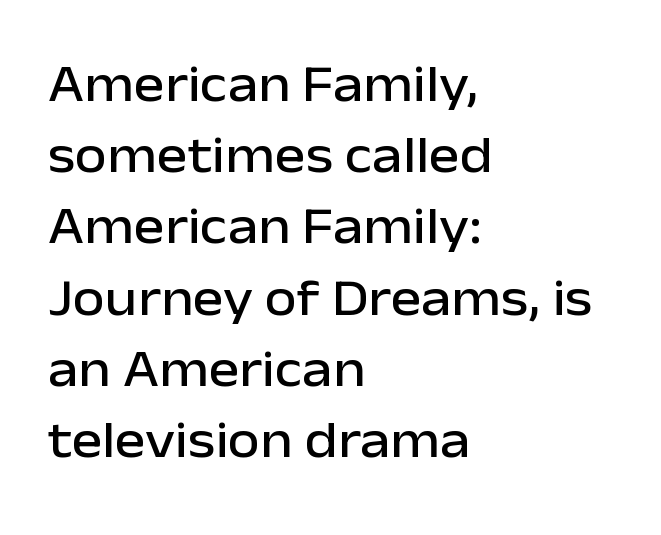
This is sans-serif lettering, the kind often seen on screens and signage. Check the space under the baseline: it is left empty. You could not count columns in this text — the font is proportionally spaced. Leading: standard.
